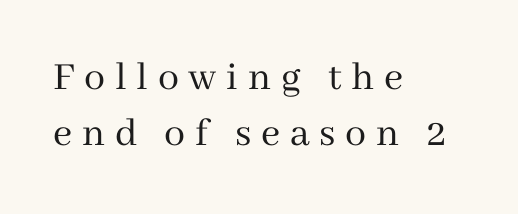
Q: Is the text bold? A: No.
Q: Is the text italic (slanted)? A: No, it is upright.
Q: Is the typeface a serif or a sans-serif typeface? A: Serif.
Q: Is the text underlined? A: No.
Q: How is the paragraph aligned? A: Left-aligned.
Q: Is the spacing between letters normal or unusually wide? A: Unusually wide.
Q: Is the spacing between lines tight, normal or loose? A: Normal.
Q: Width (condensed, normal, or wide)? A: Normal.
Q: Stroke contrast? A: Medium.
Q: x-height? A: Medium.
Q: Monospaced? A: No.
